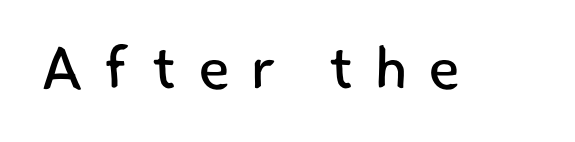
Vertical stems look standard width or narrower in stroke. This sample uses a sans-serif face. Varying glyph widths throughout — classic text-font behaviour. The foot of each line stays bare and open.
